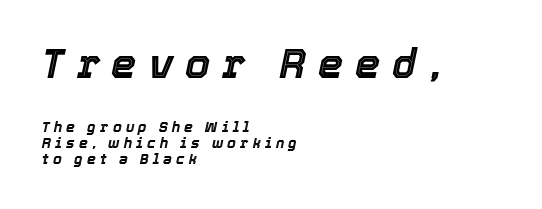
Q: Is the text italic (slanted)? A: Yes, it leans right by about 12 degrees.
Q: Is the text underlined? A: No.
Q: How is the paragraph aligned? A: Left-aligned.
Q: Is the spacing between letters normal or unusually wide? A: Unusually wide.
Q: Is the spacing between lines tight, normal or loose? A: Tight.
Q: Which block of text is set in a larger size, the first (top) or the second (bottom)? A: The first (top) one.
Q: Width (condensed, normal, or wide)? A: Normal.
Q: x-height? A: Medium.
Q: Monospaced? A: No.
